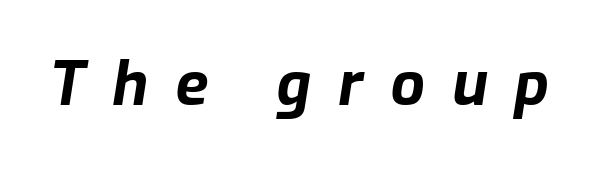
{"italic": "yes", "lean": "right", "slant_degrees": 9, "bold": "yes", "weight": "bold", "width": "normal", "stroke_contrast": "low", "x_height": "medium", "monospaced": "no", "underline": "no", "letter_spacing": "wide", "letter_spacing_em": 0.45, "glyph_px": 60}
